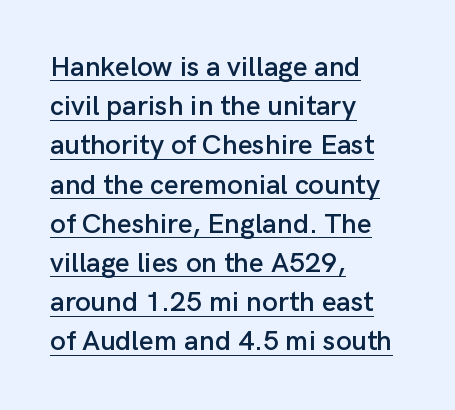
{"serif": "no", "italic": "no", "width": "normal", "stroke_contrast": "low", "x_height": "medium", "monospaced": "no", "underline": "yes", "align": "left", "line_spacing": "normal", "line_spacing_ratio": 1.4, "letter_spacing": "normal", "letter_spacing_em": 0.0, "glyph_px": 28}
